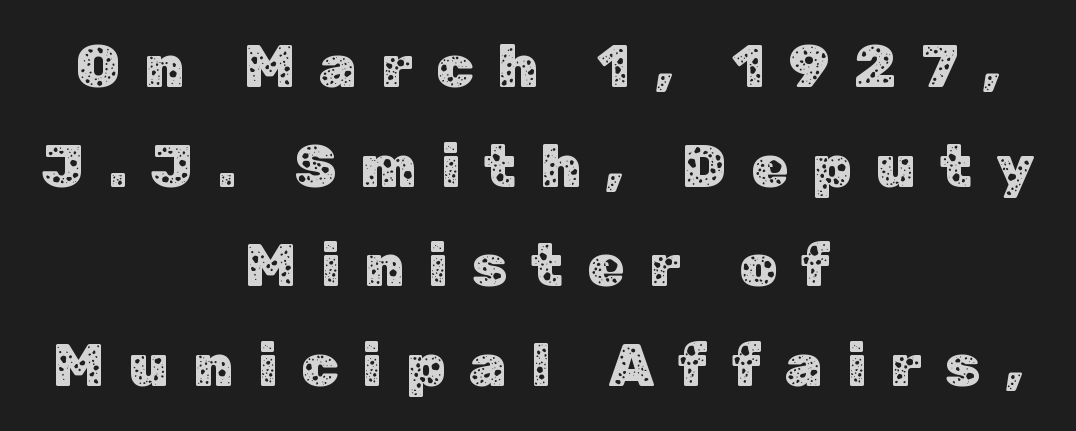
Letters rest on an invisible, unmarked baseline. Short and long lines alike share a common midpoint. The space between consecutive lines is moderate. The designer went with a sans here, leaving each stem footless. The passage shown is typed in a proportional face where columns would drift.
